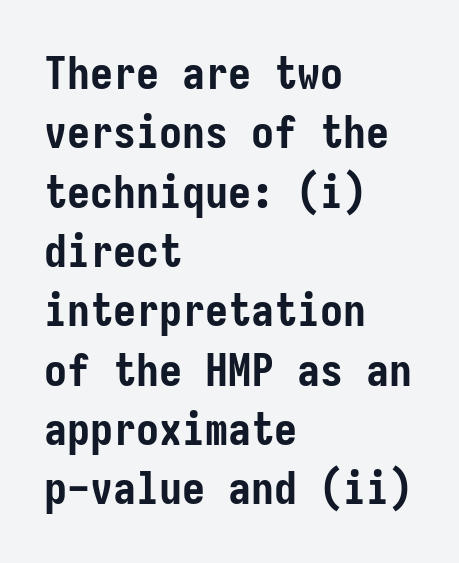
The image shows 46 px semibold, condensed sans-serif type, upright; set left-aligned, normal line spacing (1.29x), normal letter spacing, not underlined; low stroke contrast and a medium x-height.
